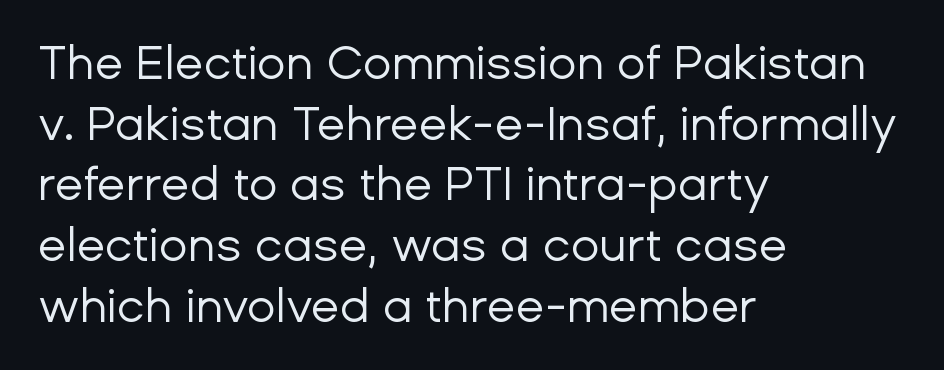
Q: Is the text bold? A: No.
Q: Is the text italic (slanted)? A: No, it is upright.
Q: Is the typeface a serif or a sans-serif typeface? A: Sans-serif.
Q: Is the text underlined? A: No.
Q: How is the paragraph aligned? A: Left-aligned.
Q: Is the spacing between letters normal or unusually wide? A: Normal.
Q: Is the spacing between lines tight, normal or loose? A: Normal.
Q: Width (condensed, normal, or wide)? A: Normal.
Q: Stroke contrast? A: Low.
Q: x-height? A: Medium.
Q: Monospaced? A: No.
